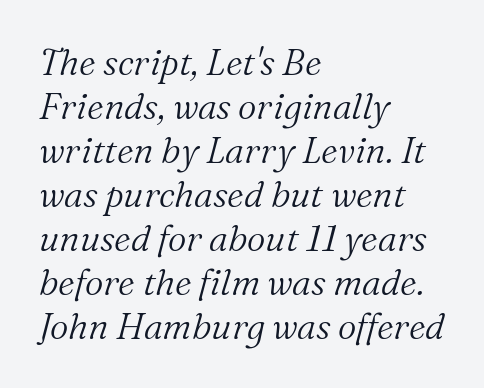
The image shows 36 px light serif type, italic (leaning right); set left-aligned, line spacing 1.22x, normal letter spacing, not underlined; medium stroke contrast and a medium x-height.
